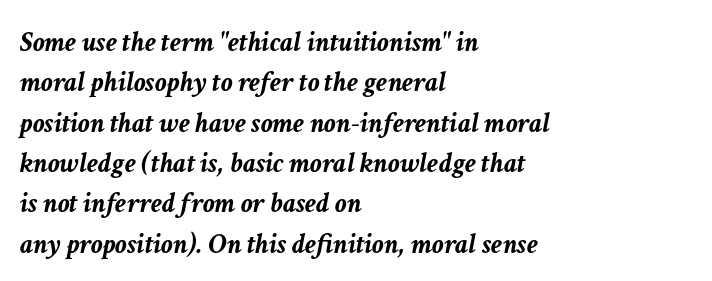
Characters follow at the spacing the type designer built in. This sample has the flowing, uneven cadence of proportional lettering. The rendering uses a bold face; every stroke is thick and dark. A clean baseline with only descenders dipping below it. Interline gaps are of average width in this sample.
